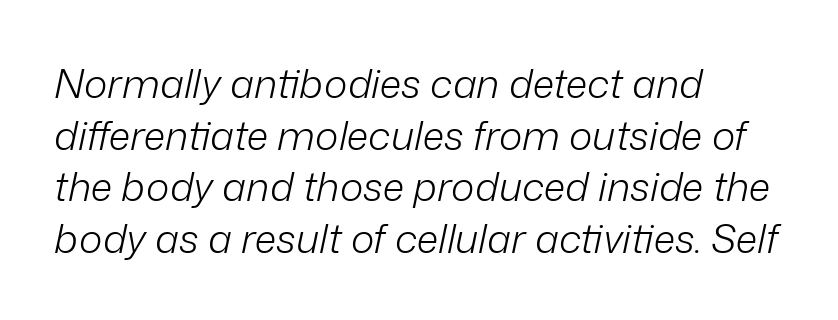
The text carries the slant typical of an italic or oblique font. The passage shown is typed in a proportional face where columns would drift. Observe the ordinary spacing: letters are neighbours, not strangers. The passage shown is not bold in any degree. These lines sit exactly where default settings would place them.
